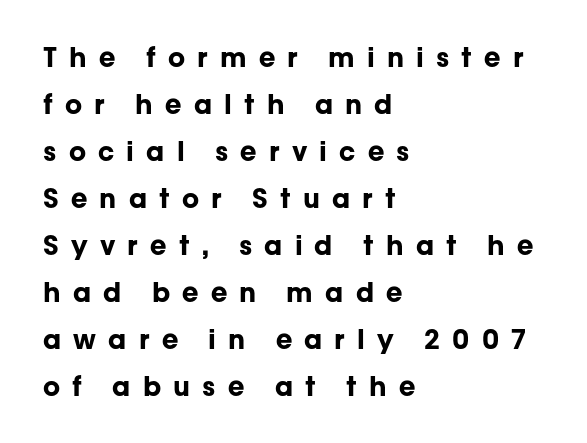
{"italic": "no", "bold": "yes", "underline": "no", "align": "left", "line_spacing_ratio": 1.74, "letter_spacing": "wide", "letter_spacing_em": 0.45, "glyph_px": 27}
